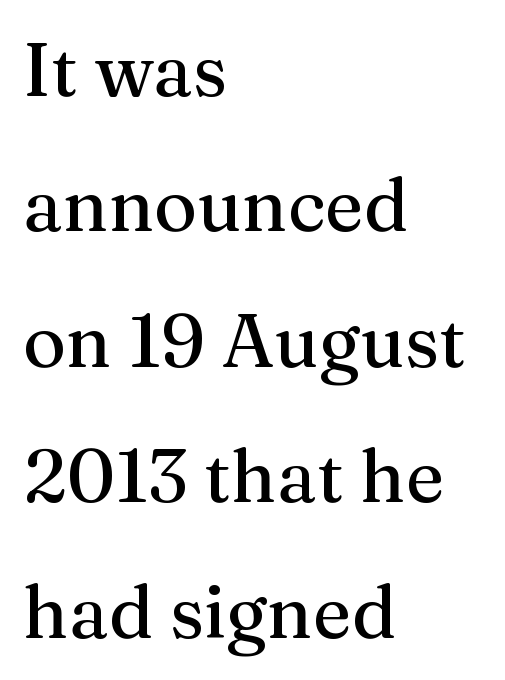
{"serif": "yes", "italic": "no", "width": "normal", "stroke_contrast": "medium", "x_height": "medium", "monospaced": "no", "underline": "no", "align": "left", "line_spacing_ratio": 1.83, "letter_spacing": "normal", "letter_spacing_em": 0.0, "glyph_px": 74}
